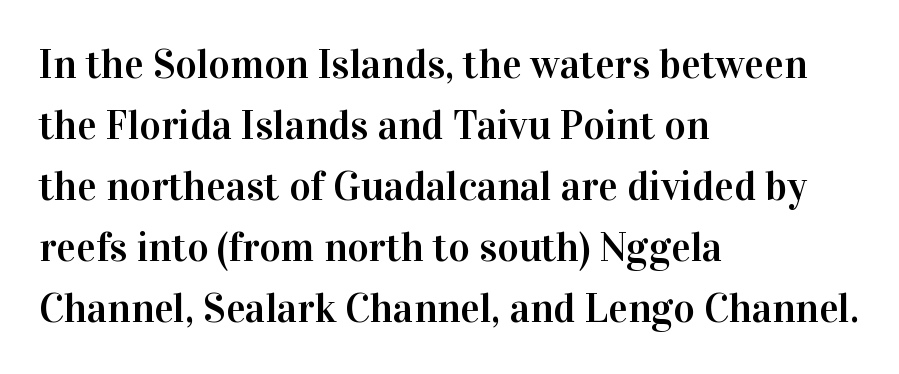
The image shows 41 px serif type, upright; set left-aligned, normal line spacing (1.49x), normal letter spacing, not underlined; high stroke contrast and a medium x-height.
